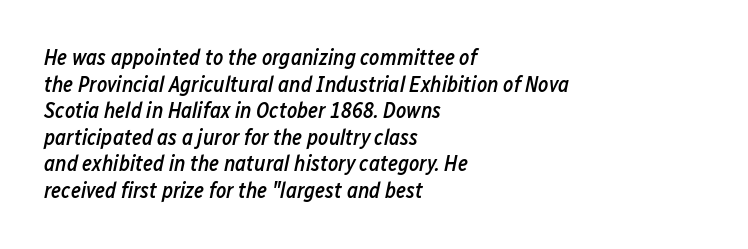
Plain, unruled lines of type. In terms of posture, this sample is oblique. Caption: semibold face, moderately heavy strokes. The face used here is rendered with its standard letterfit. The rag falls on the right side of this text block.
